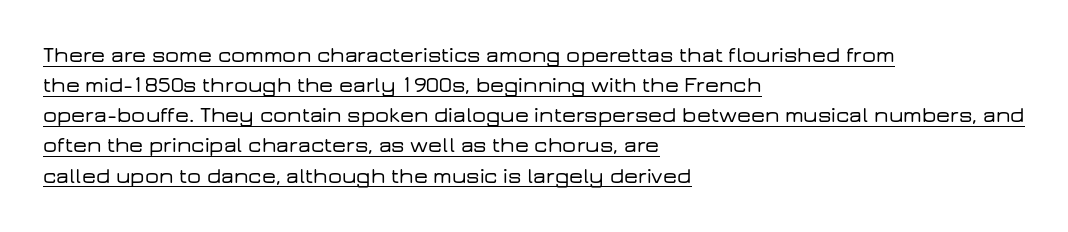
Q: Is the text italic (slanted)? A: No, it is upright.
Q: Is the text underlined? A: Yes.
Q: How is the paragraph aligned? A: Left-aligned.
Q: Is the spacing between letters normal or unusually wide? A: Normal.
Q: Is the spacing between lines tight, normal or loose? A: Normal.
